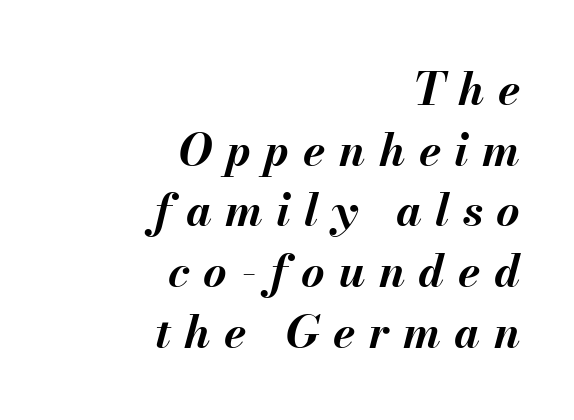
Q: Is the text bold? A: Yes.
Q: Is the text italic (slanted)? A: Yes, it leans right by about 13 degrees.
Q: Is the text underlined? A: No.
Q: How is the paragraph aligned? A: Right-aligned.
Q: Is the spacing between letters normal or unusually wide? A: Unusually wide.
Q: Is the spacing between lines tight, normal or loose? A: Normal.
Q: Width (condensed, normal, or wide)? A: Normal.
Q: Stroke contrast? A: Medium.
Q: x-height? A: Small.
Q: Monospaced? A: No.
